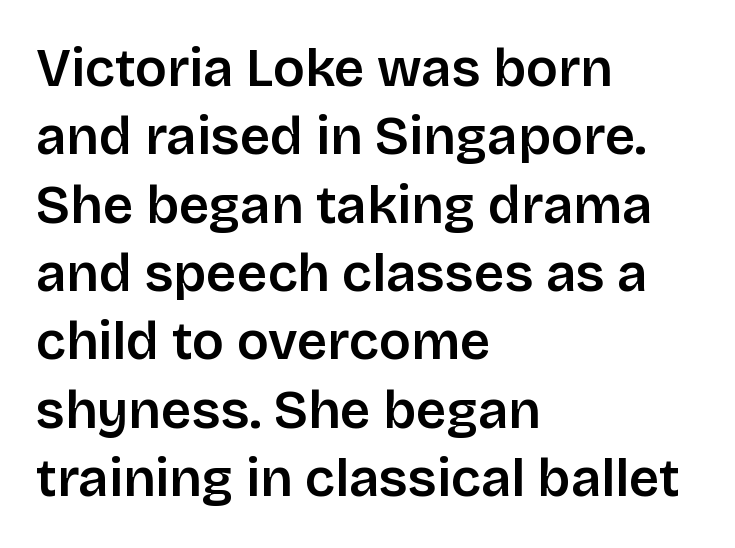
Q: Is the text italic (slanted)? A: No, it is upright.
Q: Is the typeface a serif or a sans-serif typeface? A: Sans-serif.
Q: Is the text underlined? A: No.
Q: How is the paragraph aligned? A: Left-aligned.
Q: Is the spacing between letters normal or unusually wide? A: Normal.
Q: Is the spacing between lines tight, normal or loose? A: Normal.
Q: Width (condensed, normal, or wide)? A: Normal.
Q: Stroke contrast? A: Low.
Q: x-height? A: Large.
Q: Monospaced? A: No.
